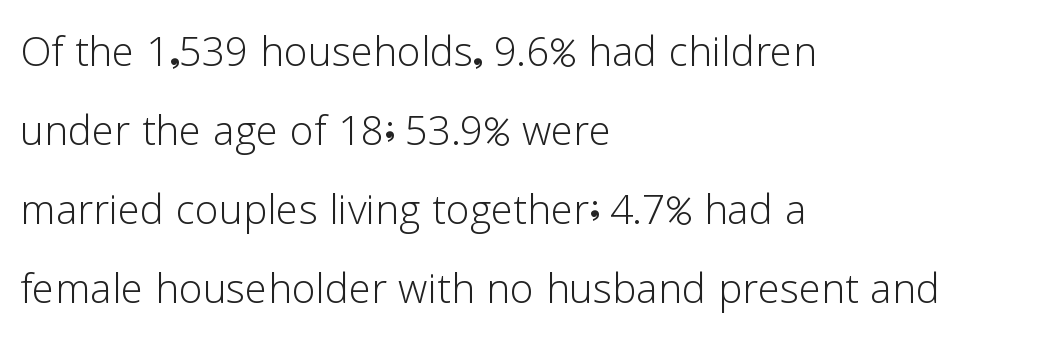
Each new line begins a customary step beneath the previous one. This rendering employs a face without finishing strokes, i.e., a sans-serif. Proportional: the letters do not fall into vertical columns. The font's upright variant was chosen for this text. Weight: in the light-to-regular range. Default kerning and tracking; the words read as compact shapes.
